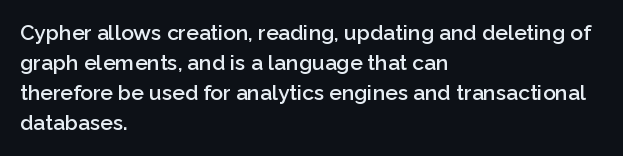
What weight is shown? A semibold, between regular and bold. Nobody touched the tracking dial on this one. This sample keeps an unexceptional amount of space between lines. The typography opts for an upright posture over an oblique one. These lines stack with their left ends in a neat column. The specimen omits any rule beneath the text block's lines.
